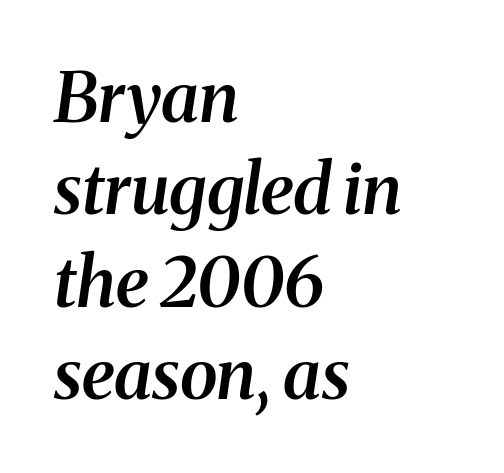
The image shows 69 px semibold serif type, italic (leaning right); set left-aligned, normal line spacing (1.34x), normal letter spacing, not underlined; medium stroke contrast and a medium x-height.
